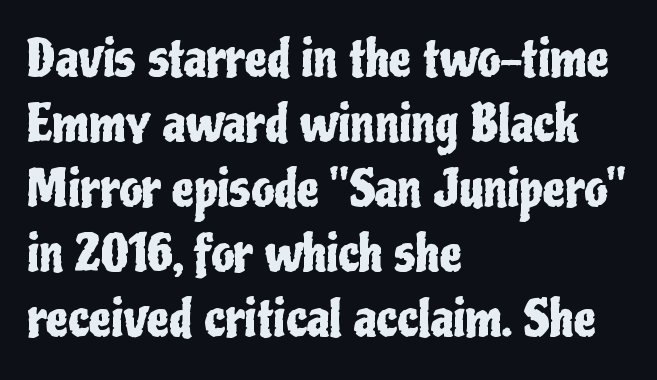
{"serif": "no", "italic": "no", "width": "condensed", "stroke_contrast": "low", "x_height": "medium", "monospaced": "no", "underline": "no", "align": "left", "line_spacing": "normal", "line_spacing_ratio": 1.3, "letter_spacing": "normal", "letter_spacing_em": 0.0, "glyph_px": 50}
